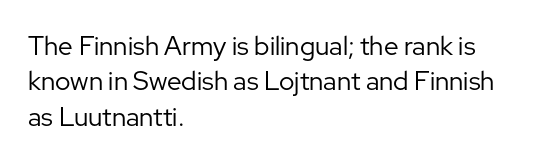
Vertically, the passage feels balanced, rows spaced as you'd expect. No italicization has been applied; the sample stays upright. A bare baseline throughout the passage. Think standard paragraph weight, or any step lighter than that.
